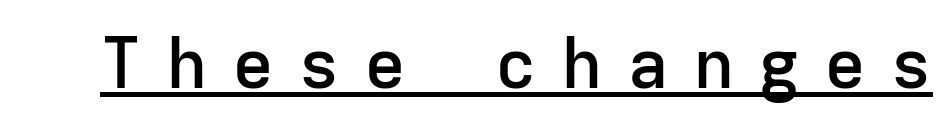
{"serif": "no", "italic": "no", "bold": "semi", "weight": "semibold", "width": "normal", "stroke_contrast": "low", "x_height": "medium", "monospaced": "yes", "underline": "yes", "letter_spacing": "wide", "letter_spacing_em": 0.34, "glyph_px": 70}
